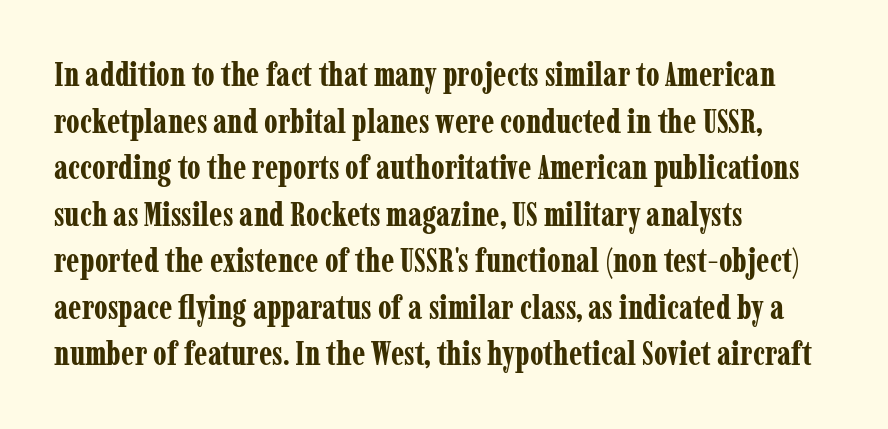
Q: Is the text bold? A: Yes.
Q: Is the text italic (slanted)? A: No, it is upright.
Q: Is the typeface a serif or a sans-serif typeface? A: Serif.
Q: Is the text underlined? A: No.
Q: How is the paragraph aligned? A: Left-aligned.
Q: Is the spacing between letters normal or unusually wide? A: Normal.
Q: Is the spacing between lines tight, normal or loose? A: Normal.
Q: Width (condensed, normal, or wide)? A: Condensed.
Q: Stroke contrast? A: Low.
Q: x-height? A: Medium.
Q: Monospaced? A: No.
